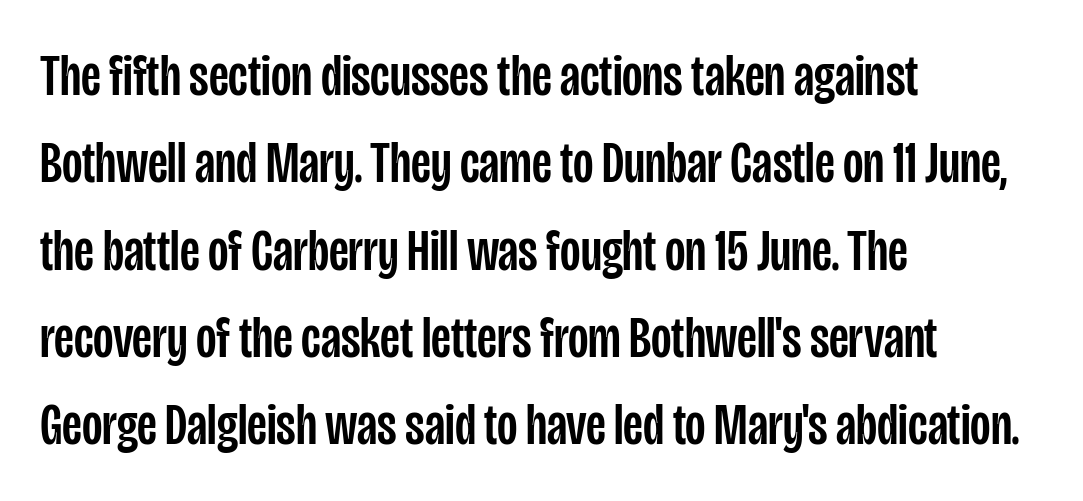
{"serif": "no", "italic": "no", "width": "condensed", "stroke_contrast": "low", "x_height": "large", "monospaced": "no", "underline": "no", "align": "left", "line_spacing": "normal", "line_spacing_ratio": 1.48, "letter_spacing": "normal", "letter_spacing_em": 0.0, "glyph_px": 59}
